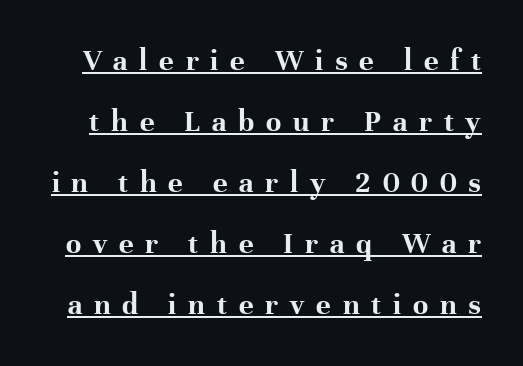
The image shows 31 px bold serif type, upright; set loose line spacing (1.97x), unusually wide letter spacing (+0.38 em), underlined; high stroke contrast and a medium x-height.
